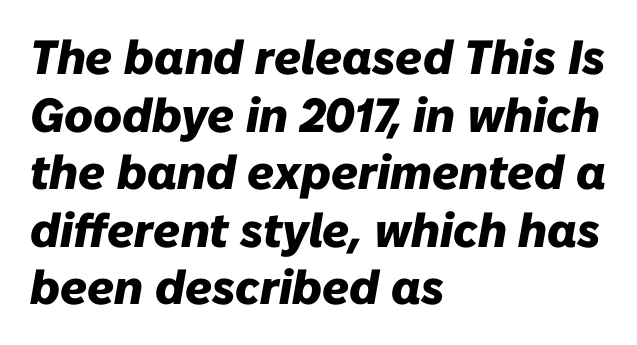
The image shows 48 px heavy type, italic (leaning right); set left-aligned, line spacing 1.2x, normal letter spacing, not underlined; low stroke contrast and a medium x-height.
